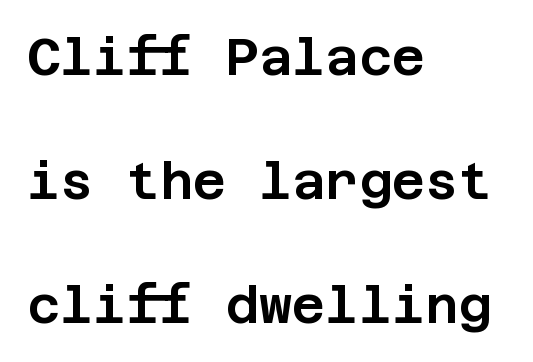
{"serif": "no", "italic": "no", "width": "normal", "stroke_contrast": "low", "x_height": "large", "underline": "no", "align": "left", "line_spacing": "loose", "line_spacing_ratio": 2.43, "letter_spacing": "normal", "letter_spacing_em": 0.0, "glyph_px": 51}
